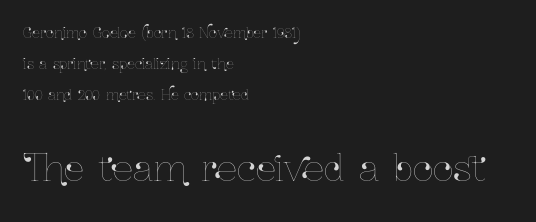
Q: Is the text italic (slanted)? A: No, it is upright.
Q: Is the text underlined? A: No.
Q: How is the paragraph aligned? A: Left-aligned.
Q: Is the spacing between letters normal or unusually wide? A: Normal.
Q: Is the spacing between lines tight, normal or loose? A: Loose.
Q: Which block of text is set in a larger size, the first (top) or the second (bottom)? A: The second (bottom) one.
Q: Width (condensed, normal, or wide)? A: Condensed.
Q: Stroke contrast? A: Low.
Q: x-height? A: Medium.
Q: Monospaced? A: No.
